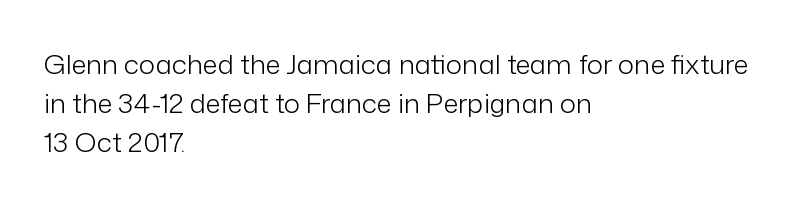
Q: Is the text bold? A: No.
Q: Is the text italic (slanted)? A: No, it is upright.
Q: Is the text underlined? A: No.
Q: How is the paragraph aligned? A: Left-aligned.
Q: Is the spacing between letters normal or unusually wide? A: Normal.
Q: Is the spacing between lines tight, normal or loose? A: Normal.
